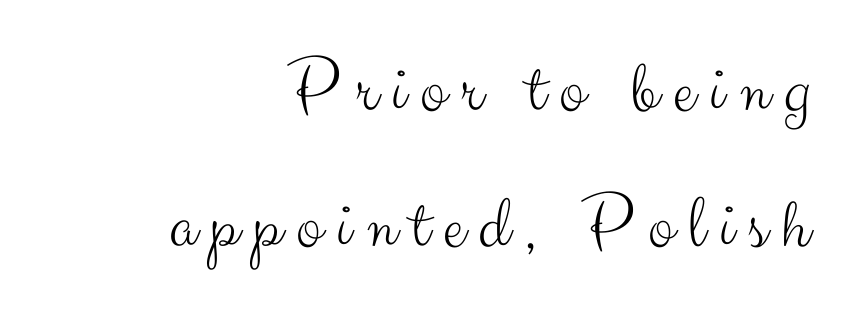
Q: Is the text bold? A: No.
Q: Is the text italic (slanted)? A: Yes.
Q: Is the typeface a serif or a sans-serif typeface? A: Sans-serif.
Q: Is the text underlined? A: No.
Q: How is the paragraph aligned? A: Right-aligned.
Q: Width (condensed, normal, or wide)? A: Normal.
Q: Stroke contrast? A: Medium.
Q: x-height? A: Small.
Q: Monospaced? A: No.
